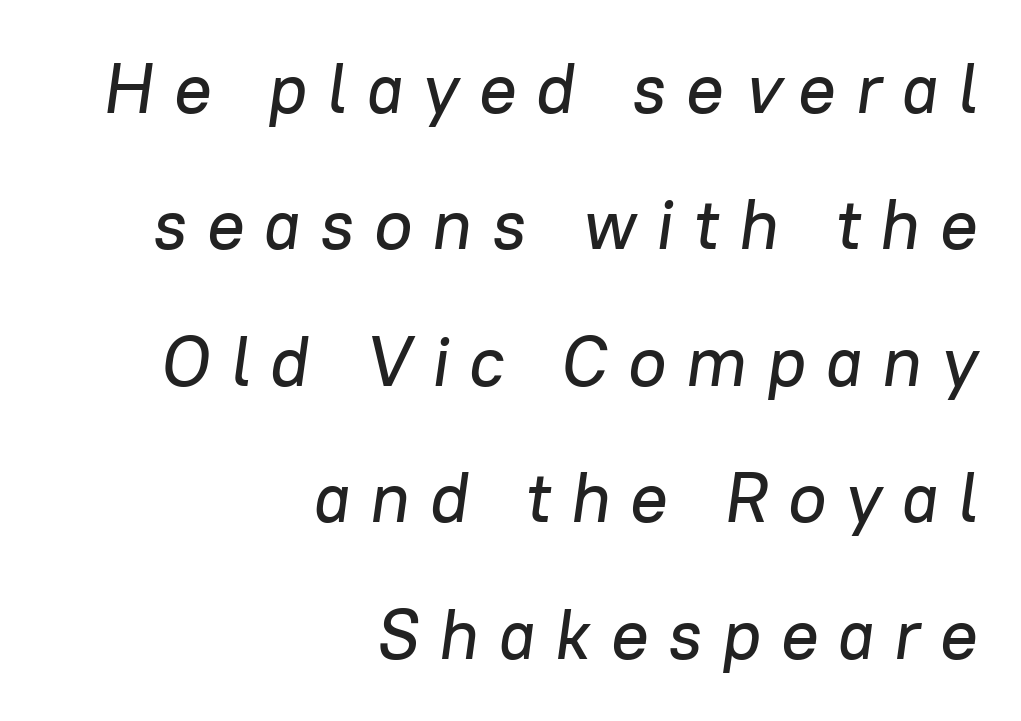
{"italic": "yes", "lean": "right", "slant_degrees": 8, "width": "normal", "stroke_contrast": "low", "x_height": "medium", "monospaced": "no", "underline": "no", "align": "right", "line_spacing": "loose", "line_spacing_ratio": 1.95, "letter_spacing": "wide", "letter_spacing_em": 0.28, "glyph_px": 70}
